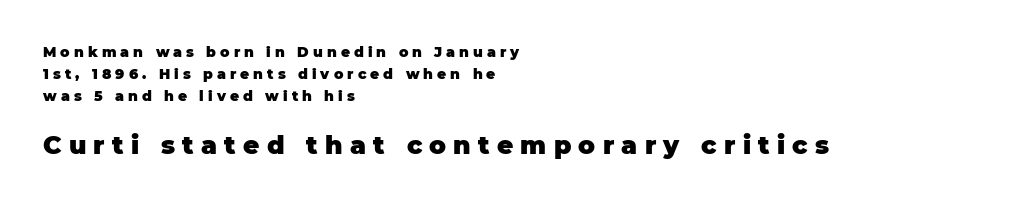
The font is running at its bold setting. If you drew a ruler down the left edge, every line would touch it. The passage shown has open, widely tracked lettering throughout. Larger block? The one below; the one above is distinctly smaller.
